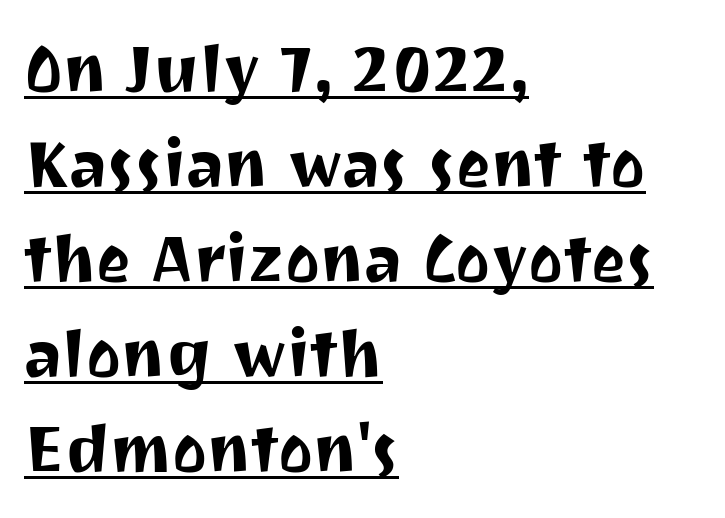
{"serif": "no", "italic": "no", "width": "normal", "stroke_contrast": "medium", "x_height": "medium", "monospaced": "no", "underline": "yes", "align": "left", "line_spacing": "normal", "line_spacing_ratio": 1.44, "letter_spacing": "normal", "letter_spacing_em": 0.0, "glyph_px": 66}
